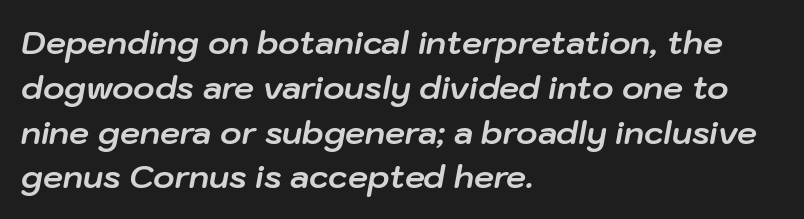
The image shows 32 px bold type, italic (leaning right); set left-aligned, normal line spacing (1.4x), normal letter spacing, not underlined; low stroke contrast and a medium x-height.
